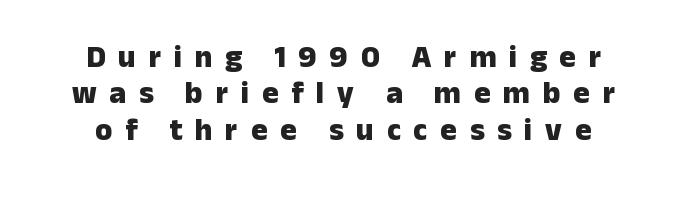
Type style note: lacks serifs. Every stem runs plumb, perpendicular to the baseline. The face used here is proportionally spaced, like ordinary book or web type. In CSS terms this would be text-align: center. What stands out about the letter spacing? Its width — letters are far apart. The font is running at its bold setting.
